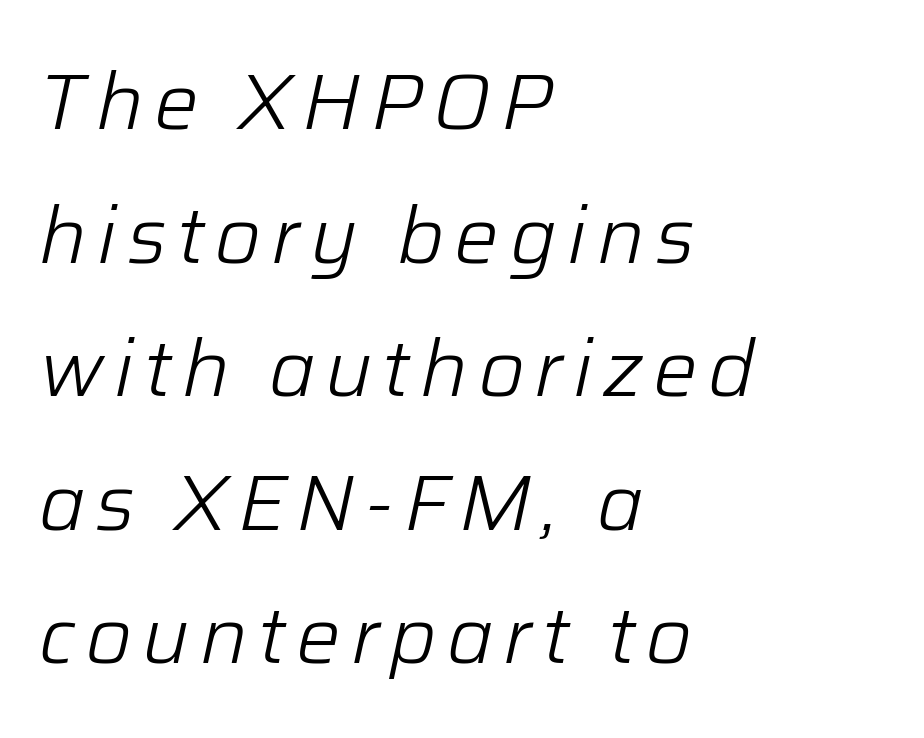
The image shows 79 px light type, italic (leaning right); set left-aligned, normal line spacing (1.69x), not underlined; low stroke contrast and a medium x-height.
